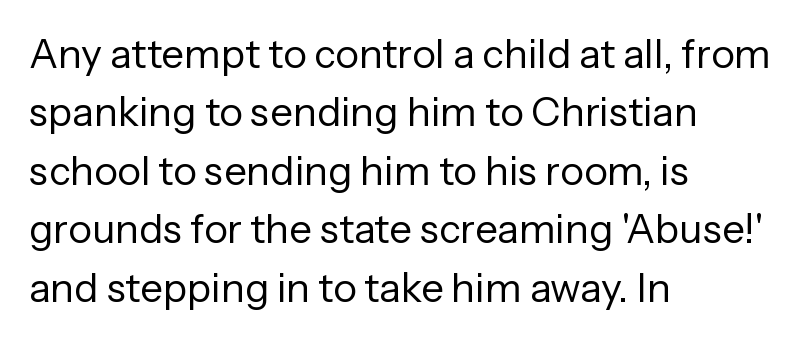
{"serif": "no", "italic": "no", "bold": "no", "weight": "regular", "width": "normal", "stroke_contrast": "low", "x_height": "medium", "monospaced": "no", "underline": "no", "align": "left", "line_spacing": "normal", "line_spacing_ratio": 1.46, "letter_spacing": "normal", "letter_spacing_em": 0.0, "glyph_px": 40}
